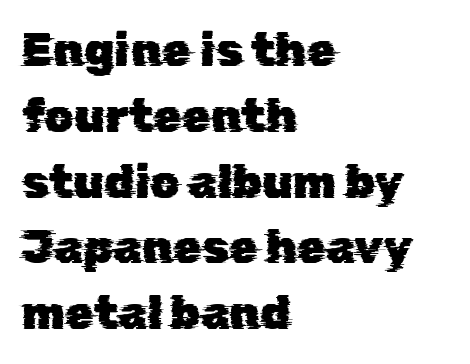
{"serif": "no", "width": "normal", "stroke_contrast": "low", "x_height": "medium", "monospaced": "no", "underline": "no", "align": "left", "line_spacing": "normal", "line_spacing_ratio": 1.43, "letter_spacing": "normal", "letter_spacing_em": 0.0, "glyph_px": 46}
